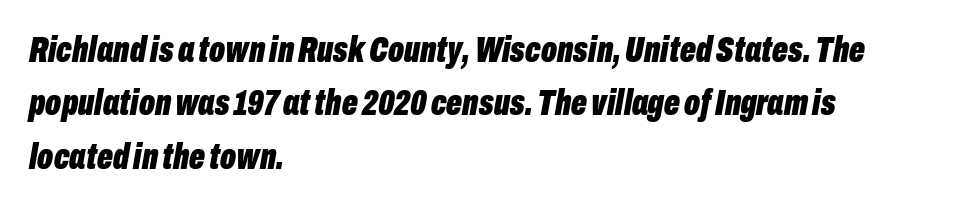
The image shows 37 px bold, condensed type, italic (leaning right); set left-aligned, normal line spacing (1.44x), normal letter spacing, not underlined; low stroke contrast and a medium x-height.
